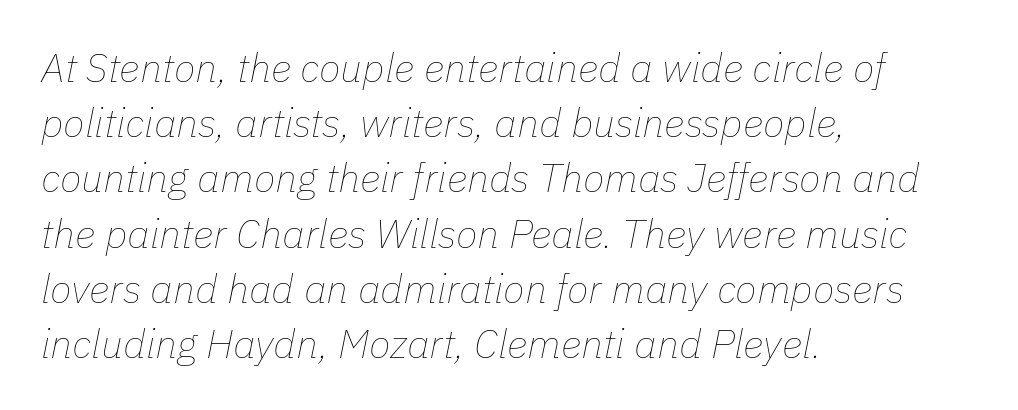
The image shows 40 px thin type, italic (leaning right); set left-aligned, normal line spacing (1.38x), normal letter spacing, not underlined; low stroke contrast and a medium x-height.
